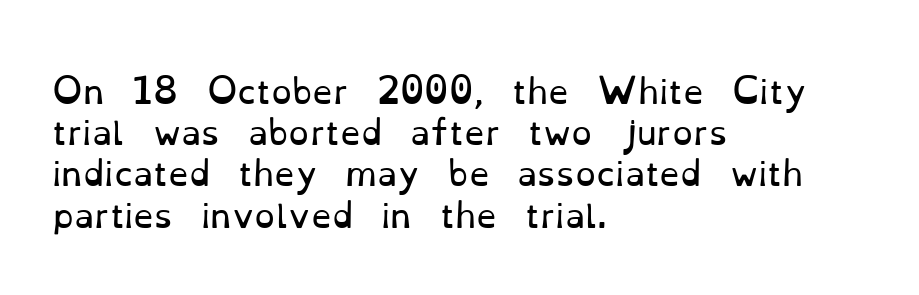
The image shows 33 px regular-weight serif type, upright; set left-aligned, normal line spacing (1.25x), normal letter spacing, not underlined; low stroke contrast and a small x-height.
